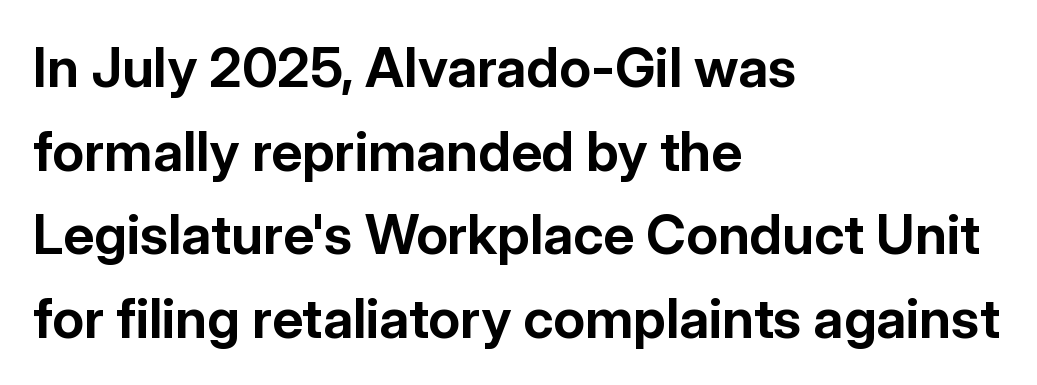
{"serif": "no", "italic": "no", "bold": "yes", "weight": "bold", "width": "normal", "stroke_contrast": "low", "x_height": "medium", "monospaced": "no", "underline": "no", "align": "left", "line_spacing": "normal", "line_spacing_ratio": 1.52, "letter_spacing": "normal", "letter_spacing_em": 0.0, "glyph_px": 55}
